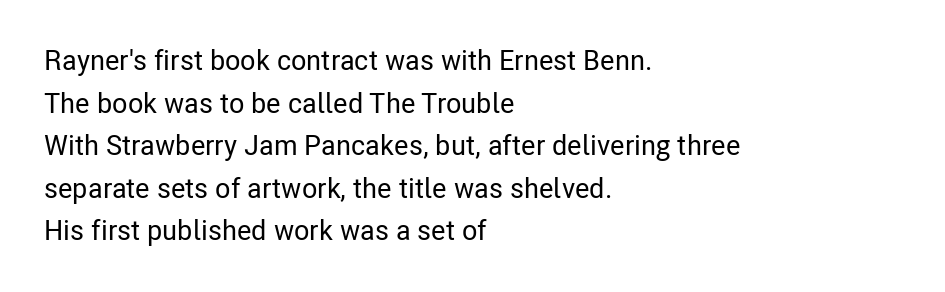
Q: Is the text italic (slanted)? A: No, it is upright.
Q: Is the typeface a serif or a sans-serif typeface? A: Sans-serif.
Q: Is the text underlined? A: No.
Q: How is the paragraph aligned? A: Left-aligned.
Q: Is the spacing between letters normal or unusually wide? A: Normal.
Q: Is the spacing between lines tight, normal or loose? A: Normal.
Q: Width (condensed, normal, or wide)? A: Condensed.
Q: Stroke contrast? A: Low.
Q: x-height? A: Medium.
Q: Monospaced? A: No.
